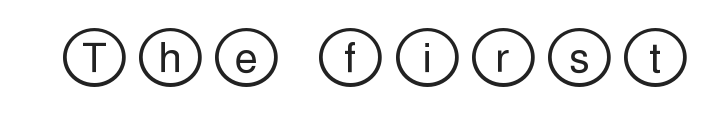
{"italic": "no", "width": "wide", "x_height": "large", "underline": "no", "letter_spacing": "wide", "letter_spacing_em": 0.31, "glyph_px": 41}
